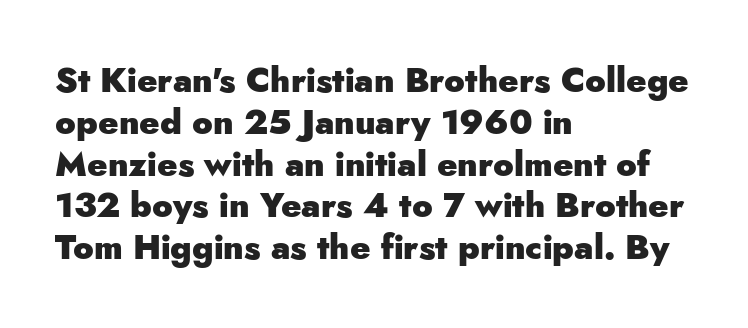
The image shows 34 px heavy sans-serif type, upright; set left-aligned, line spacing 1.23x, normal letter spacing, not underlined; low stroke contrast and a small x-height.
